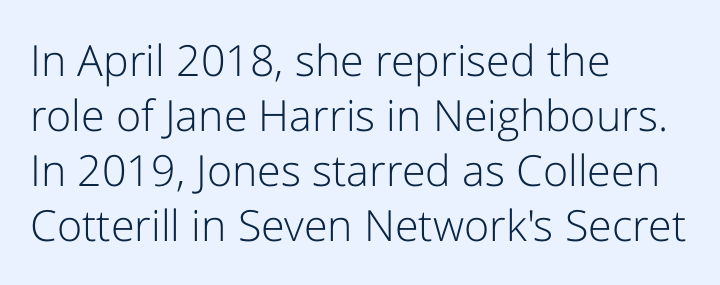
{"serif": "no", "italic": "no", "bold": "no", "weight": "light", "width": "normal", "stroke_contrast": "low", "x_height": "medium", "monospaced": "no", "underline": "no", "align": "left", "line_spacing": "normal", "line_spacing_ratio": 1.28, "letter_spacing": "normal", "letter_spacing_em": 0.0, "glyph_px": 43}
